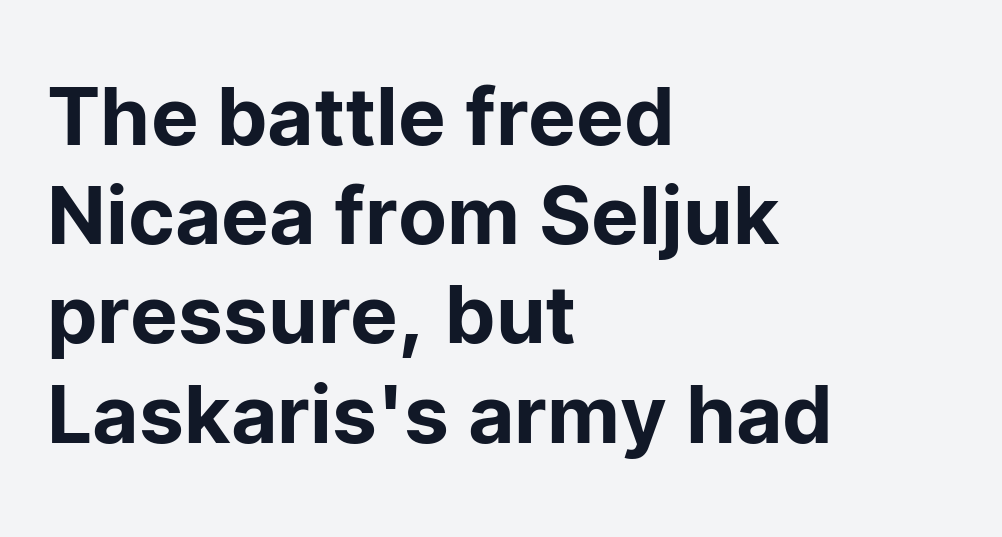
Q: Is the text italic (slanted)? A: No, it is upright.
Q: Is the typeface a serif or a sans-serif typeface? A: Sans-serif.
Q: Is the text underlined? A: No.
Q: How is the paragraph aligned? A: Left-aligned.
Q: Is the spacing between letters normal or unusually wide? A: Normal.
Q: Width (condensed, normal, or wide)? A: Normal.
Q: Stroke contrast? A: Low.
Q: x-height? A: Medium.
Q: Monospaced? A: No.
